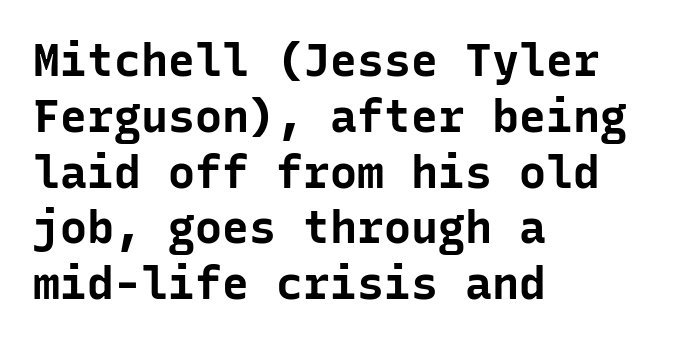
{"serif": "no", "italic": "no", "bold": "yes", "weight": "bold", "width": "normal", "stroke_contrast": "low", "x_height": "medium", "monospaced": "yes", "underline": "no", "align": "left", "line_spacing_ratio": 1.24, "letter_spacing": "normal", "letter_spacing_em": 0.0, "glyph_px": 45}
